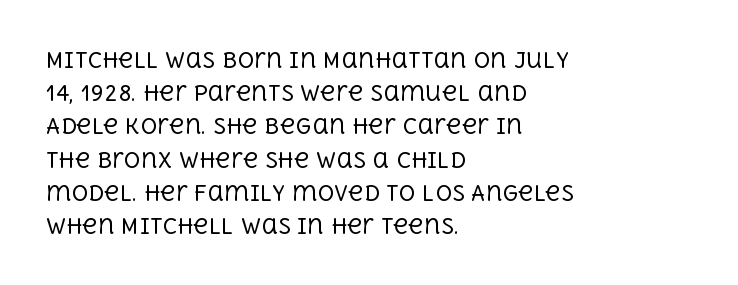
The face looks like a standard text weight, possibly lighter. Short and long lines alike share a common starting point at left. Vertically, the passage feels balanced, rows spaced as you'd expect. A bare baseline throughout the passage. Here the glyphs are tracked normally, forming tight word shapes.
